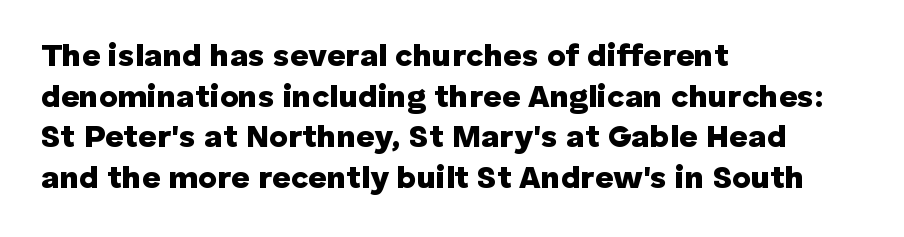
The image shows 32 px heavy sans-serif type, upright; set left-aligned, normal line spacing (1.27x), normal letter spacing, not underlined; low stroke contrast and a medium x-height.
